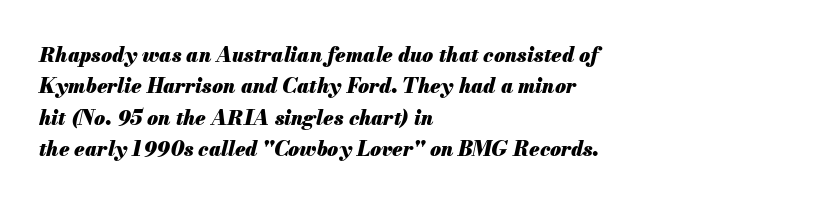
Q: Is the text bold? A: Yes.
Q: Is the text italic (slanted)? A: Yes, it leans right by about 13 degrees.
Q: Is the text underlined? A: No.
Q: How is the paragraph aligned? A: Left-aligned.
Q: Is the spacing between letters normal or unusually wide? A: Normal.
Q: Is the spacing between lines tight, normal or loose? A: Normal.
